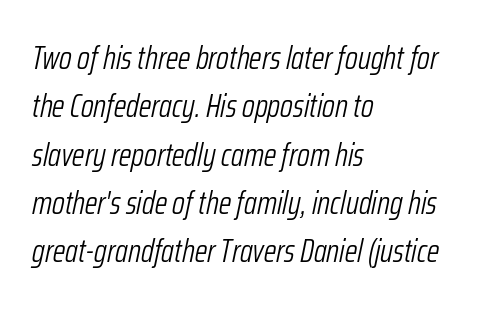
The image shows 32 px light, condensed type, italic (leaning right); set left-aligned, normal line spacing (1.51x), normal letter spacing, not underlined; low stroke contrast and a medium x-height.
